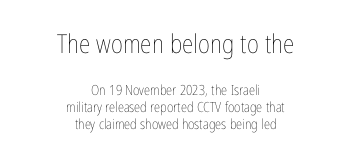
{"italic": "no", "bold": "no", "underline": "no", "align": "center", "line_spacing_ratio": 1.21, "letter_spacing": "normal", "letter_spacing_em": 0.0, "larger_block": "first", "size_ratio": 1.86, "glyph_px": 26}
